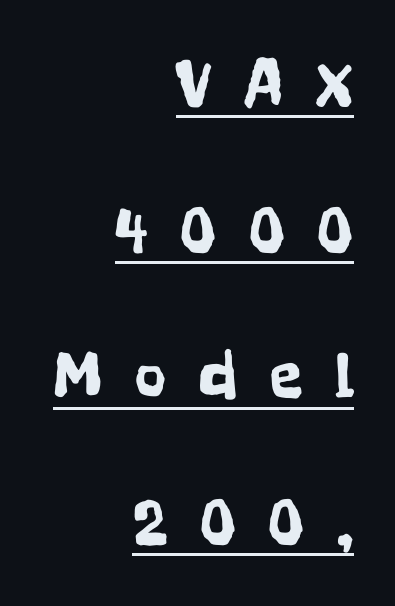
Upright lettering throughout. Tracking value appears strongly positive — letters spread wide. Where is the straight margin? On the right. The face used here is proportionally spaced, like ordinary book or web type. Each letter's strokes conclude bluntly, with no projecting serifs.
